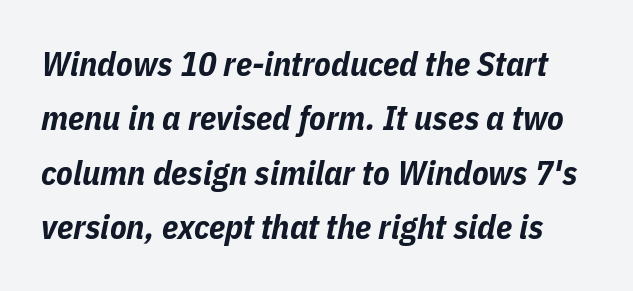
Q: Is the text bold? A: Yes.
Q: Is the text italic (slanted)? A: Yes, it leans right by about 11 degrees.
Q: Is the text underlined? A: No.
Q: Is the spacing between letters normal or unusually wide? A: Normal.
Q: Is the spacing between lines tight, normal or loose? A: Normal.
Q: Width (condensed, normal, or wide)? A: Condensed.
Q: Stroke contrast? A: Low.
Q: x-height? A: Medium.
Q: Monospaced? A: No.
